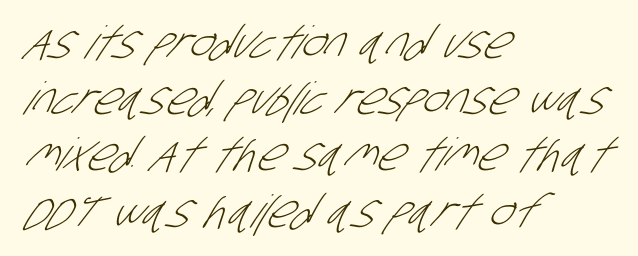
{"serif": "no", "bold": "no", "weight": "light", "width": "condensed", "stroke_contrast": "low", "x_height": "large", "monospaced": "no", "underline": "no", "align": "left", "line_spacing": "normal", "line_spacing_ratio": 1.25, "letter_spacing": "normal", "letter_spacing_em": 0.0, "glyph_px": 45}
